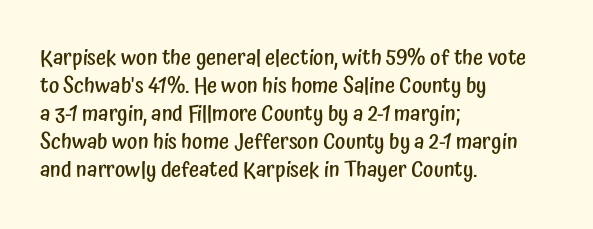
Q: Is the text bold? A: Semi-bold.
Q: Is the text italic (slanted)? A: No, it is upright.
Q: Is the text underlined? A: No.
Q: How is the paragraph aligned? A: Left-aligned.
Q: Is the spacing between letters normal or unusually wide? A: Normal.
Q: Is the spacing between lines tight, normal or loose? A: Normal.
